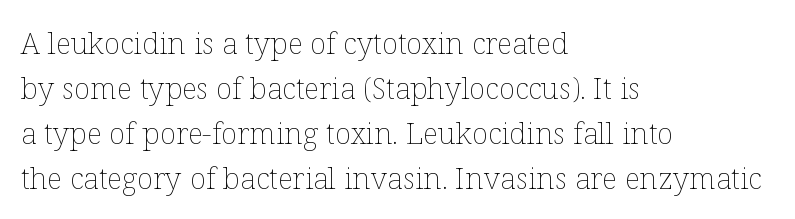
Q: Is the text bold? A: No.
Q: Is the text italic (slanted)? A: No, it is upright.
Q: Is the text underlined? A: No.
Q: How is the paragraph aligned? A: Left-aligned.
Q: Is the spacing between letters normal or unusually wide? A: Normal.
Q: Is the spacing between lines tight, normal or loose? A: Normal.
Q: Width (condensed, normal, or wide)? A: Normal.
Q: Stroke contrast? A: Low.
Q: x-height? A: Medium.
Q: Monospaced? A: No.
